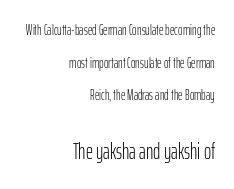
{"italic": "no", "bold": "no", "underline": "no", "align": "right", "line_spacing": "loose", "line_spacing_ratio": 2.33, "letter_spacing": "normal", "letter_spacing_em": 0.0, "larger_block": "second", "size_ratio": 1.57, "glyph_px": 22}
